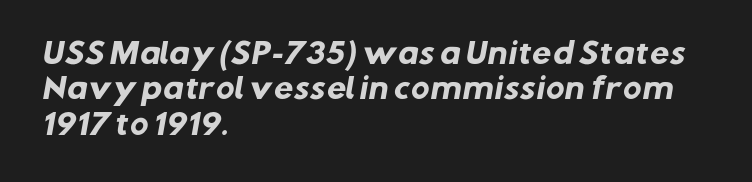
Observe the ordinary spacing: letters are neighbours, not strangers. The font family rendered here belongs to the sans-serif group. Rule under the text: the space is simply empty. On the weight axis this lands at bold, roughly 700.
